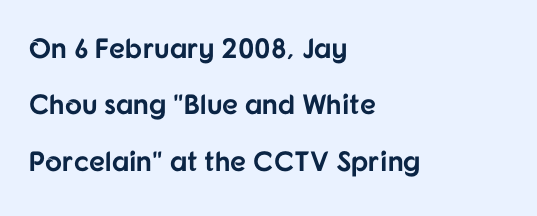
{"serif": "no", "italic": "no", "bold": "yes", "weight": "bold", "width": "normal", "stroke_contrast": "low", "x_height": "medium", "monospaced": "no", "underline": "no", "align": "left", "line_spacing": "loose", "line_spacing_ratio": 2.01, "letter_spacing": "normal", "letter_spacing_em": 0.0, "glyph_px": 28}
